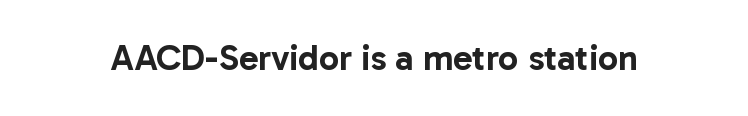
The image shows 36 px sans-serif type, upright; set normal letter spacing, not underlined; low stroke contrast and a medium x-height.
